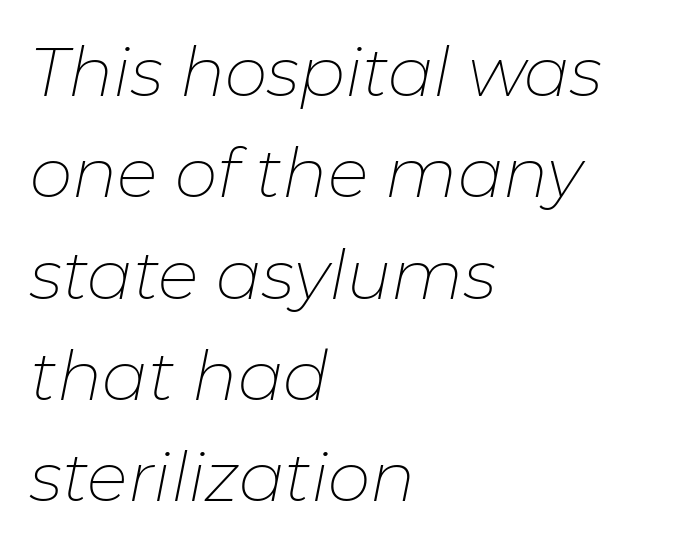
The font is comparable to plain body text, perhaps lighter. Proportional: the letters do not fall into vertical columns. If you measured baseline to baseline, you'd find a middling distance. Any mark beneath the type? The region is blank. The paragraph shown leans on its left margin. What stands out about the letter spacing? Nothing — it is the standard amount.
